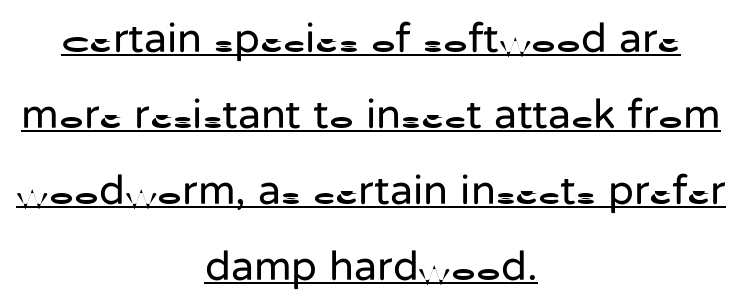
{"serif": "no", "italic": "no", "bold": "no", "weight": "regular", "width": "normal", "stroke_contrast": "low", "x_height": "medium", "monospaced": "no", "underline": "yes", "align": "center", "line_spacing_ratio": 1.81, "letter_spacing": "normal", "letter_spacing_em": 0.0, "glyph_px": 42}
